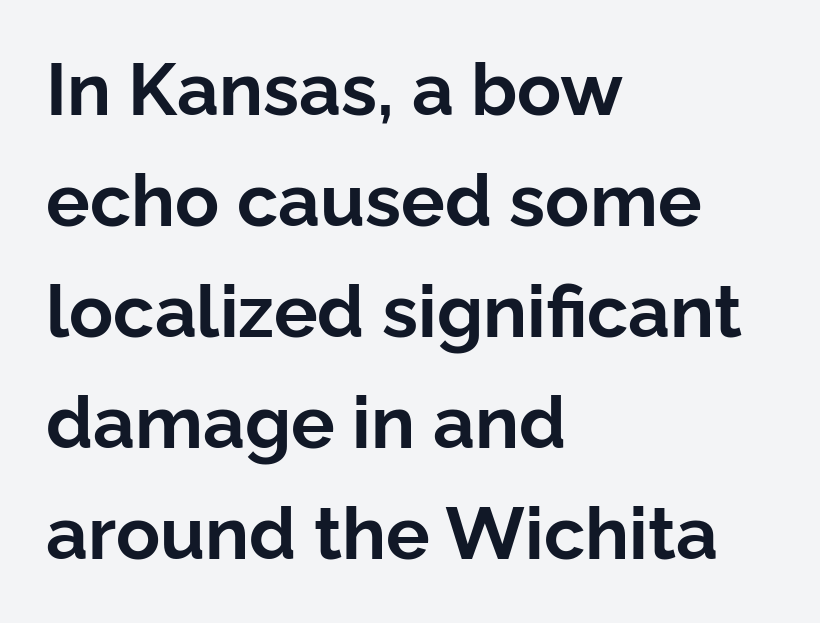
Check under the words: just untouched page. The rag falls on the right side of this text block. You could not count columns in this text — the font is proportionally spaced. When letters stand straight like this, we call the style roman or upright. What kind of face is this? One without serifs — a sans. Its strokes are broad and dark, the hallmark of bold type.
